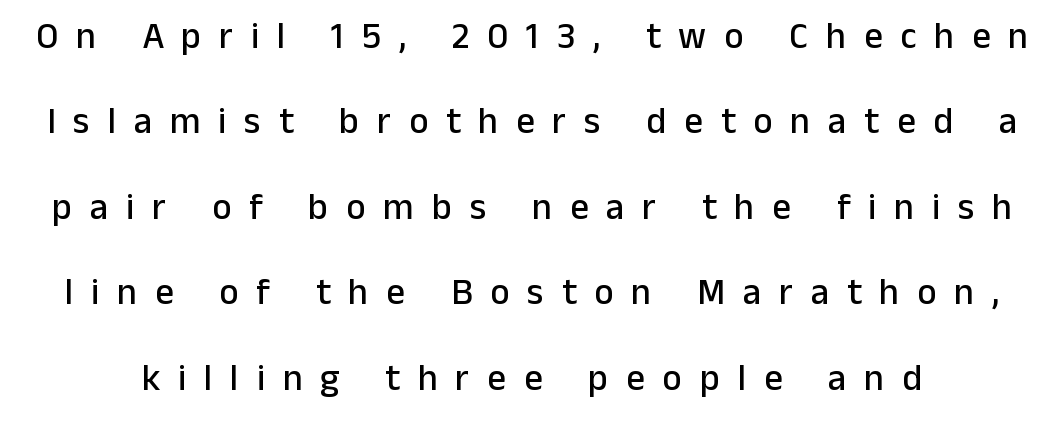
Q: Is the text italic (slanted)? A: No, it is upright.
Q: Is the typeface a serif or a sans-serif typeface? A: Sans-serif.
Q: Is the text underlined? A: No.
Q: Is the spacing between letters normal or unusually wide? A: Unusually wide.
Q: Is the spacing between lines tight, normal or loose? A: Loose.
Q: Width (condensed, normal, or wide)? A: Normal.
Q: Stroke contrast? A: Low.
Q: x-height? A: Medium.
Q: Monospaced? A: No.
